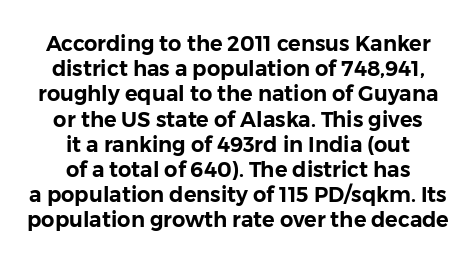
Q: Is the text italic (slanted)? A: No, it is upright.
Q: Is the text underlined? A: No.
Q: How is the paragraph aligned? A: Centered.
Q: Is the spacing between letters normal or unusually wide? A: Normal.
